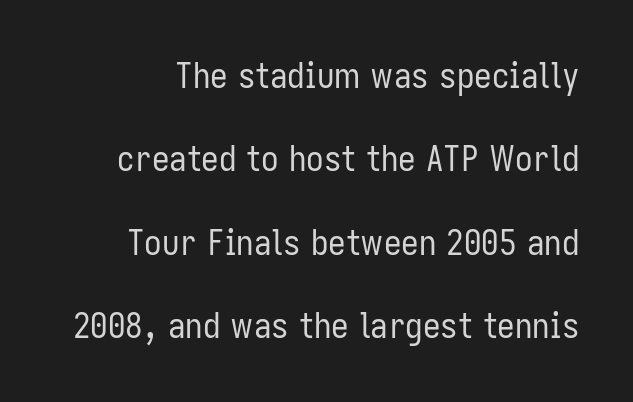
The image shows 35 px regular-weight, condensed sans-serif type, upright; set loose line spacing (2.38x), normal letter spacing, not underlined; low stroke contrast and a medium x-height.
